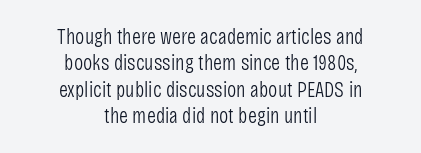
Q: Is the text bold? A: No.
Q: Is the text italic (slanted)? A: No, it is upright.
Q: Is the text underlined? A: No.
Q: How is the paragraph aligned? A: Centered.
Q: Is the spacing between letters normal or unusually wide? A: Normal.
